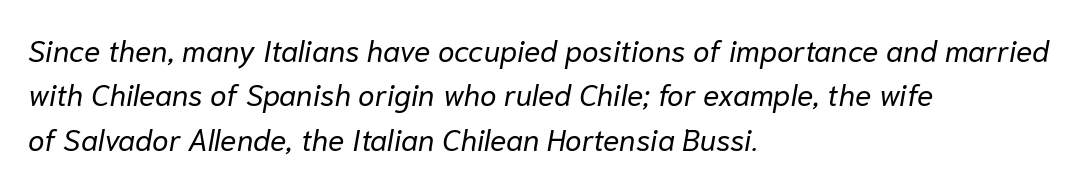
{"italic": "yes", "lean": "right", "slant_degrees": 10, "bold": "no", "weight": "regular", "width": "normal", "stroke_contrast": "low", "x_height": "medium", "monospaced": "no", "underline": "no", "align": "left", "line_spacing": "normal", "line_spacing_ratio": 1.48, "letter_spacing": "normal", "letter_spacing_em": 0.0, "glyph_px": 30}
